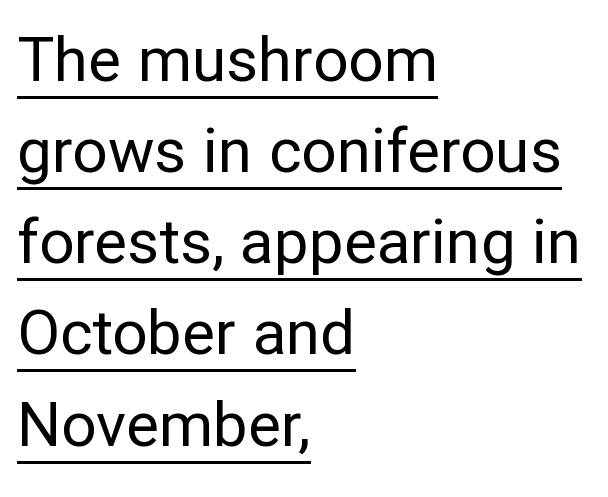
The text block is weighted toward the left margin, trailing off unevenly rightward. The weight tops out at a normal text grade. Each letter keeps its own natural width here, so spacing adapts to shape. To sum up the face: it is a sans, with no serifs.
